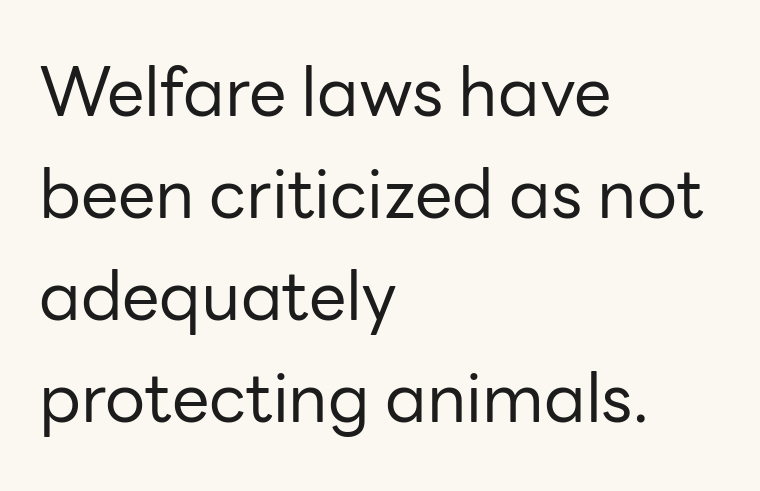
Q: Is the text bold? A: No.
Q: Is the text italic (slanted)? A: No, it is upright.
Q: Is the typeface a serif or a sans-serif typeface? A: Sans-serif.
Q: Is the text underlined? A: No.
Q: How is the paragraph aligned? A: Left-aligned.
Q: Is the spacing between letters normal or unusually wide? A: Normal.
Q: Is the spacing between lines tight, normal or loose? A: Normal.
Q: Width (condensed, normal, or wide)? A: Normal.
Q: Stroke contrast? A: Low.
Q: x-height? A: Medium.
Q: Monospaced? A: No.
